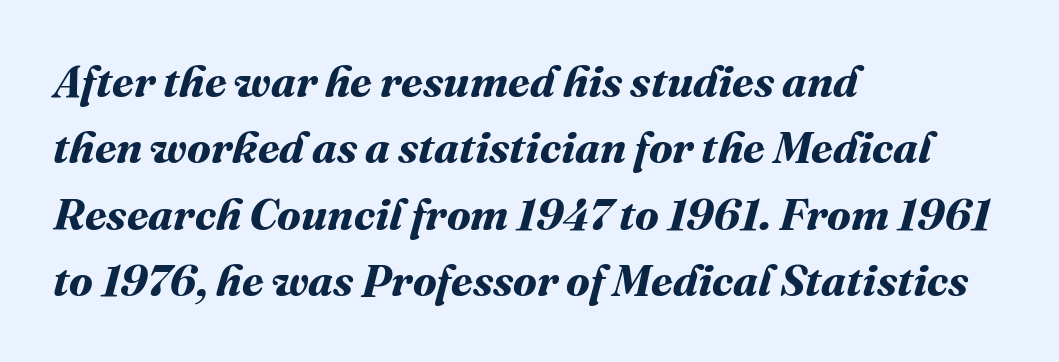
Q: Is the text bold? A: Yes.
Q: Is the text underlined? A: No.
Q: How is the paragraph aligned? A: Left-aligned.
Q: Is the spacing between letters normal or unusually wide? A: Normal.
Q: Is the spacing between lines tight, normal or loose? A: Normal.
Q: Width (condensed, normal, or wide)? A: Normal.
Q: Stroke contrast? A: Medium.
Q: x-height? A: Medium.
Q: Monospaced? A: No.
